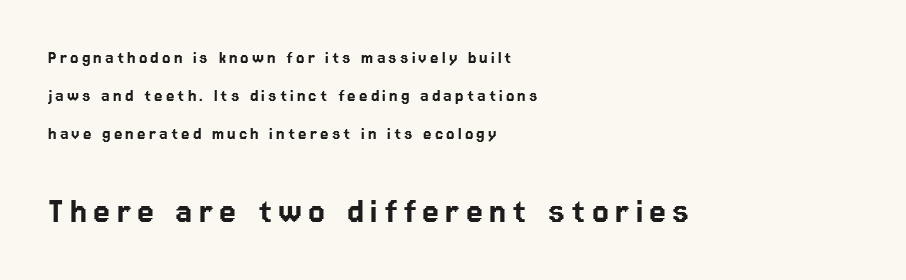
{"serif": "no", "italic": "no", "width": "normal", "stroke_contrast": "low", "x_height": "medium", "monospaced": "no", "underline": "no", "align": "left", "line_spacing": "loose", "line_spacing_ratio": 2.0, "larger_block": "second", "size_ratio": 2.0, "glyph_px": 38}
